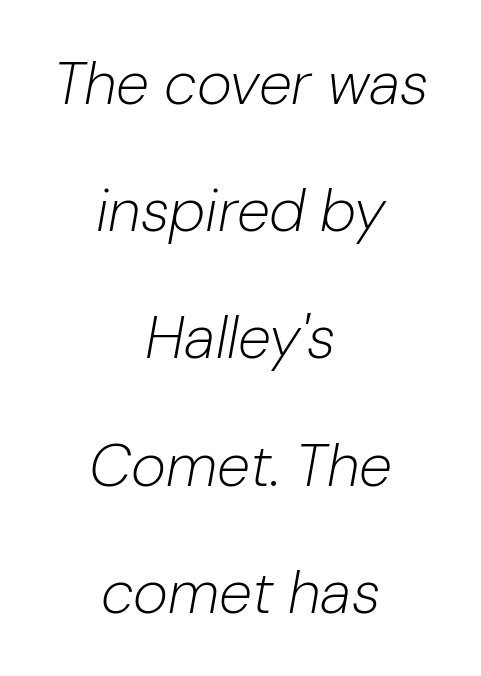
Inter-character spacing is left at the font's built-in metrics. Where is the straight margin? There isn't one; the lines are centered. A typesetter would call this proportional, since set widths differ per character. Students, observe: this is what heavily led, spacious text looks like.
